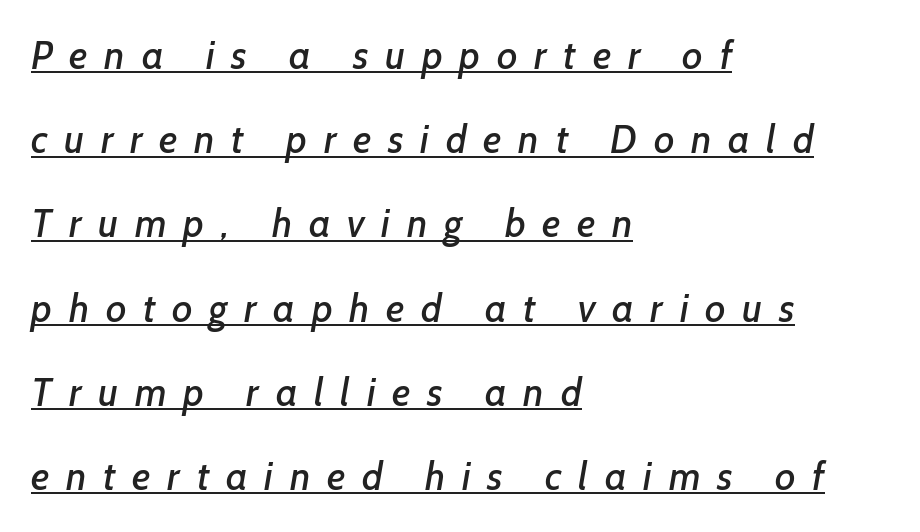
{"serif": "no", "width": "normal", "stroke_contrast": "low", "x_height": "medium", "monospaced": "no", "underline": "yes", "align": "left", "line_spacing": "loose", "line_spacing_ratio": 2.16, "letter_spacing": "wide", "letter_spacing_em": 0.43, "glyph_px": 39}
